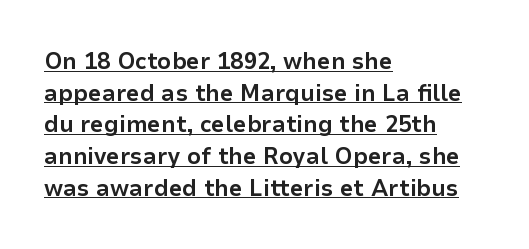
Q: Is the text bold? A: Yes.
Q: Is the text italic (slanted)? A: No, it is upright.
Q: Is the text underlined? A: Yes.
Q: How is the paragraph aligned? A: Left-aligned.
Q: Is the spacing between letters normal or unusually wide? A: Normal.
Q: Is the spacing between lines tight, normal or loose? A: Normal.
